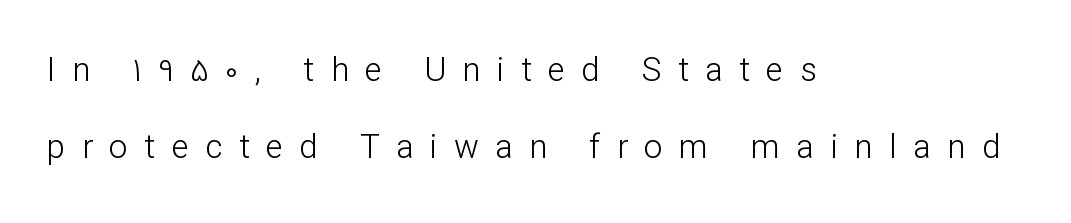
Q: Is the text bold? A: No.
Q: Is the text italic (slanted)? A: No, it is upright.
Q: Is the typeface a serif or a sans-serif typeface? A: Sans-serif.
Q: Is the text underlined? A: No.
Q: How is the paragraph aligned? A: Left-aligned.
Q: Is the spacing between letters normal or unusually wide? A: Unusually wide.
Q: Is the spacing between lines tight, normal or loose? A: Loose.
Q: Width (condensed, normal, or wide)? A: Normal.
Q: Stroke contrast? A: Low.
Q: x-height? A: Medium.
Q: Monospaced? A: No.
